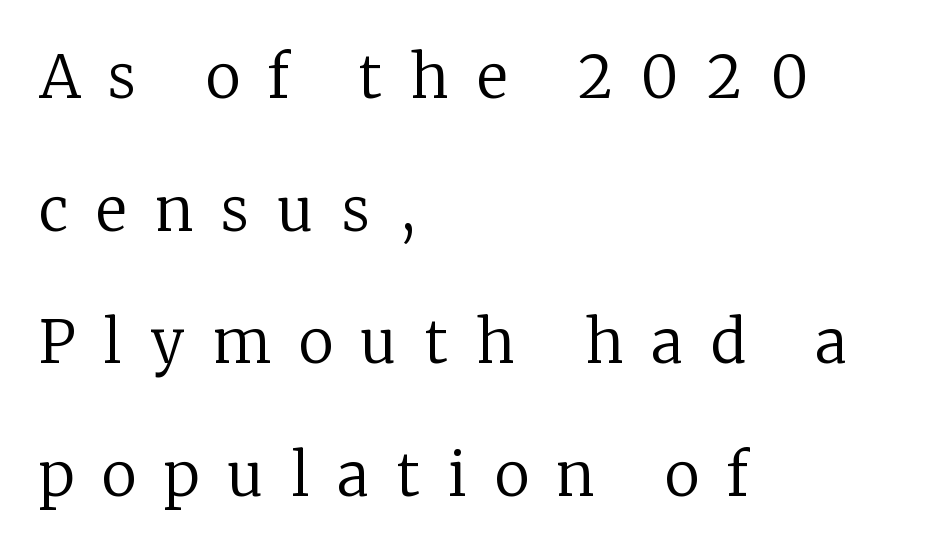
Q: Is the text bold? A: No.
Q: Is the text italic (slanted)? A: No, it is upright.
Q: Is the typeface a serif or a sans-serif typeface? A: Serif.
Q: Is the text underlined? A: No.
Q: How is the paragraph aligned? A: Left-aligned.
Q: Is the spacing between letters normal or unusually wide? A: Unusually wide.
Q: Is the spacing between lines tight, normal or loose? A: Loose.
Q: Width (condensed, normal, or wide)? A: Normal.
Q: Stroke contrast? A: Low.
Q: x-height? A: Medium.
Q: Monospaced? A: No.
